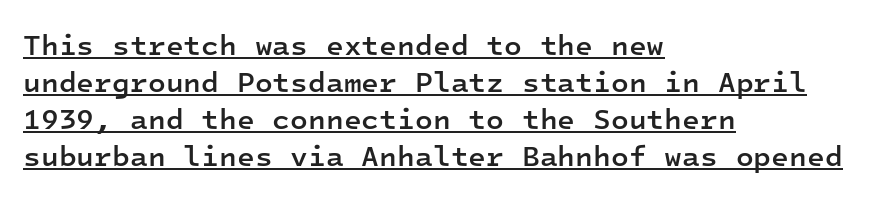
{"serif": "no", "italic": "no", "bold": "semi", "weight": "semibold", "width": "normal", "stroke_contrast": "low", "x_height": "medium", "monospaced": "yes", "underline": "yes", "align": "left", "line_spacing": "normal", "line_spacing_ratio": 1.28, "letter_spacing": "normal", "letter_spacing_em": 0.0, "glyph_px": 29}
